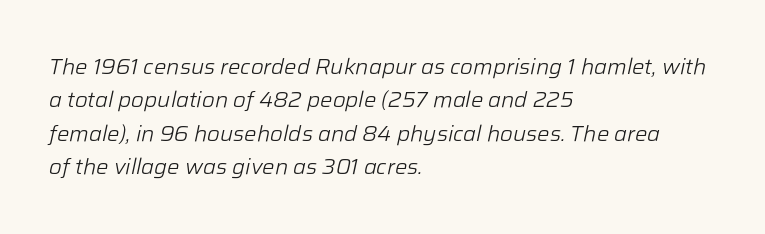
The image shows 22 px text type, italic (leaning right); set left-aligned, normal line spacing (1.52x), normal letter spacing, not underlined.
